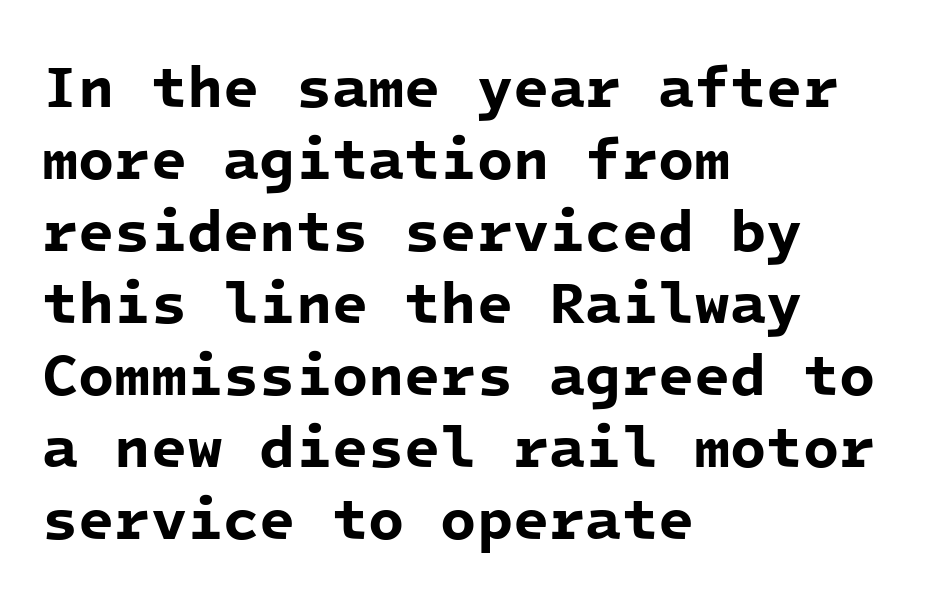
Q: Is the text bold? A: Yes.
Q: Is the typeface a serif or a sans-serif typeface? A: Sans-serif.
Q: Is the text underlined? A: No.
Q: How is the paragraph aligned? A: Left-aligned.
Q: Is the spacing between letters normal or unusually wide? A: Normal.
Q: Width (condensed, normal, or wide)? A: Normal.
Q: Stroke contrast? A: Low.
Q: x-height? A: Medium.
Q: Monospaced? A: Yes.
